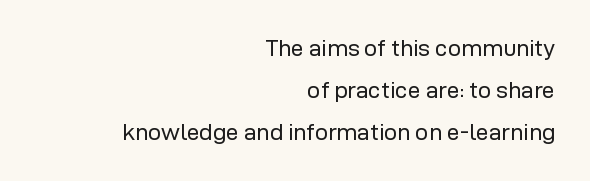
Q: Is the text bold? A: No.
Q: Is the text italic (slanted)? A: No, it is upright.
Q: Is the text underlined? A: No.
Q: How is the paragraph aligned? A: Right-aligned.
Q: Is the spacing between letters normal or unusually wide? A: Normal.
